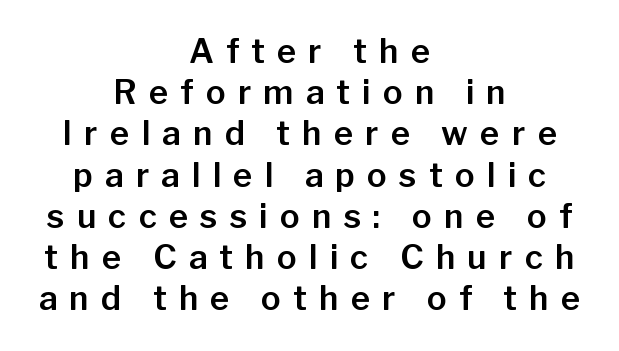
Does the copy run flush right? No — it is centered line by line. Vertically, the passage feels balanced, rows spaced as you'd expect. Looks like regular typesetting: each glyph gets only the width it needs. Regarding serifs, this sample does without them. The baseline area is clear. Ordinary non-slanted type is in use.
